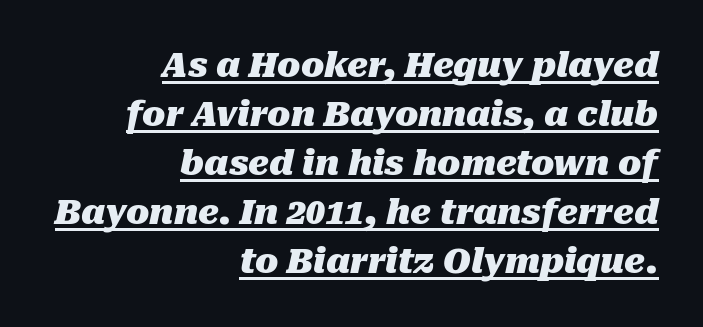
The face used here has a pronounced slope to its letters. Right-aligned paragraph, ragged on the left. Decoration check: the copy is underlined. Between one letter and the next there's only the usual sliver of space. The line-height multiplier appears to be the usual default.
